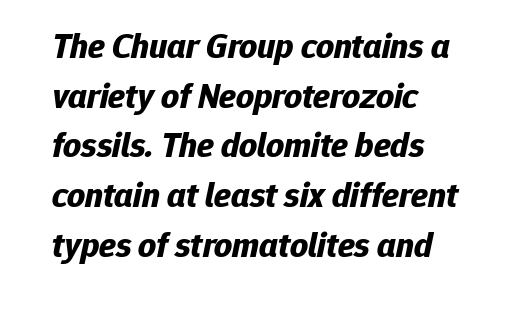
The image shows 35 px bold type, italic (leaning right); set left-aligned, normal line spacing (1.42x), normal letter spacing, not underlined; low stroke contrast and a medium x-height.
